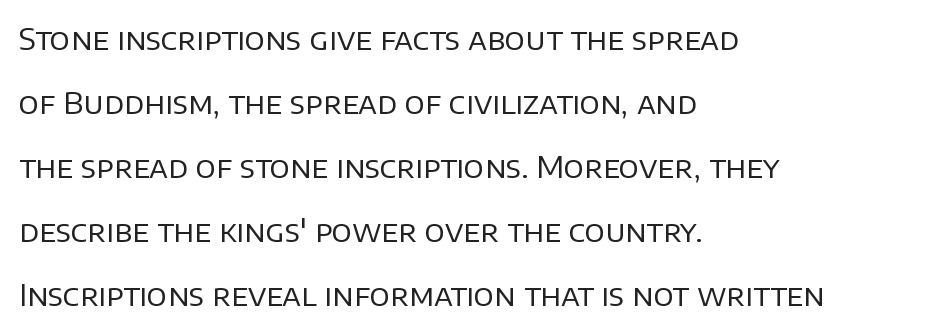
Q: Is the text bold? A: No.
Q: Is the text italic (slanted)? A: No, it is upright.
Q: Is the typeface a serif or a sans-serif typeface? A: Sans-serif.
Q: Is the text underlined? A: No.
Q: How is the paragraph aligned? A: Left-aligned.
Q: Is the spacing between letters normal or unusually wide? A: Normal.
Q: Is the spacing between lines tight, normal or loose? A: Loose.
Q: Width (condensed, normal, or wide)? A: Normal.
Q: Stroke contrast? A: Low.
Q: x-height? A: Large.
Q: Monospaced? A: No.
